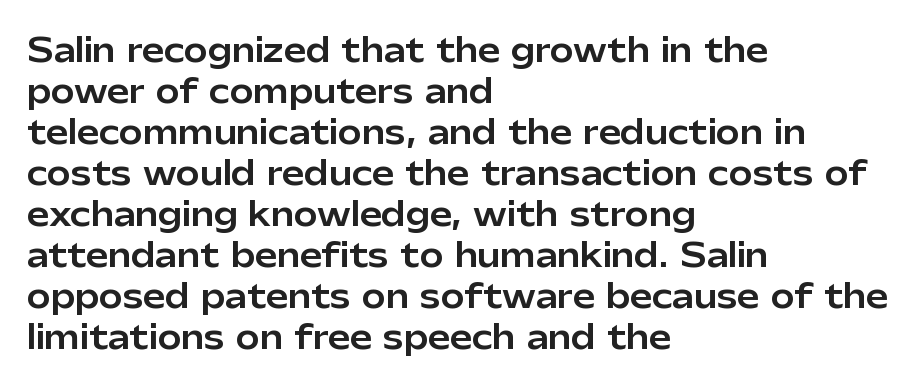
The image shows 32 px sans-serif type, upright; set left-aligned, normal line spacing (1.28x), normal letter spacing, not underlined; low stroke contrast and a medium x-height.
